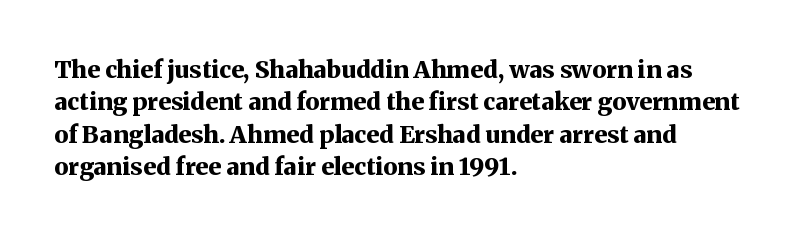
The image shows 24 px bold type, upright; set left-aligned, normal line spacing (1.35x), normal letter spacing, not underlined.
